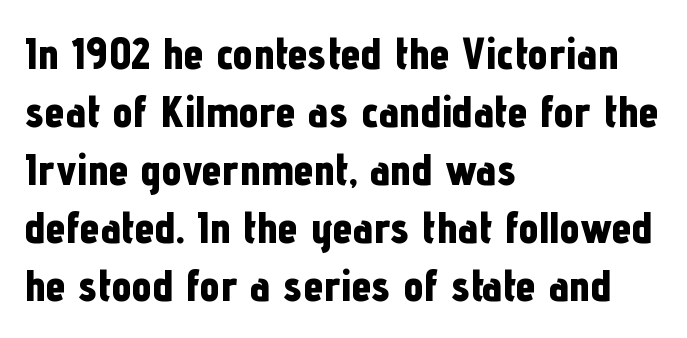
Q: Is the text bold? A: Yes.
Q: Is the text italic (slanted)? A: No, it is upright.
Q: Is the typeface a serif or a sans-serif typeface? A: Sans-serif.
Q: Is the text underlined? A: No.
Q: How is the paragraph aligned? A: Left-aligned.
Q: Is the spacing between letters normal or unusually wide? A: Normal.
Q: Is the spacing between lines tight, normal or loose? A: Normal.
Q: Width (condensed, normal, or wide)? A: Condensed.
Q: Stroke contrast? A: Low.
Q: x-height? A: Medium.
Q: Monospaced? A: No.
